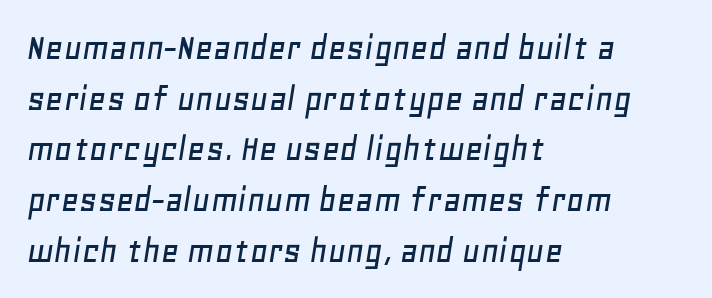
The image shows 39 px text type, italic (leaning right); set left-aligned, normal line spacing (1.3x), normal letter spacing, not underlined; low stroke contrast and a large x-height.
